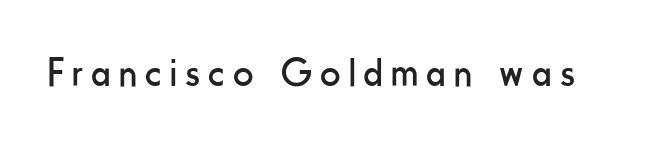
{"serif": "no", "italic": "no", "bold": "no", "weight": "regular", "width": "condensed", "stroke_contrast": "low", "x_height": "small", "monospaced": "no", "underline": "no", "letter_spacing": "wide", "letter_spacing_em": 0.21, "glyph_px": 40}
